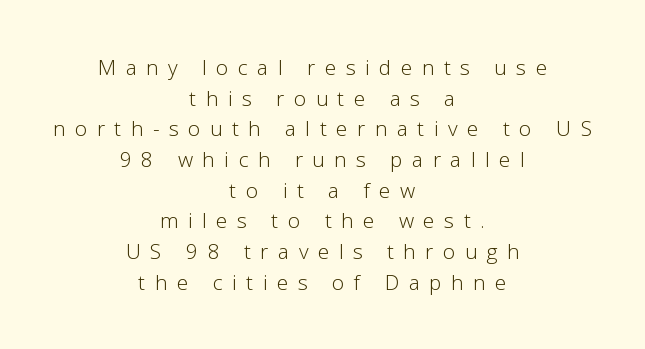
{"italic": "no", "bold": "no", "underline": "no", "align": "center", "line_spacing": "normal", "line_spacing_ratio": 1.46, "letter_spacing": "wide", "letter_spacing_em": 0.45, "glyph_px": 21}
